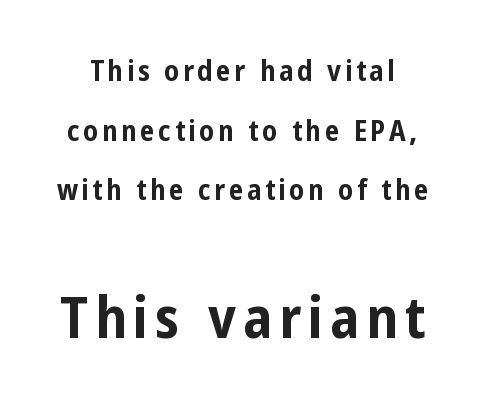
The image shows 58 px bold, condensed sans-serif type, upright; set loose line spacing (2.06x), not underlined; the second (bottom) block is 2.0x larger; low stroke contrast and a medium x-height.
